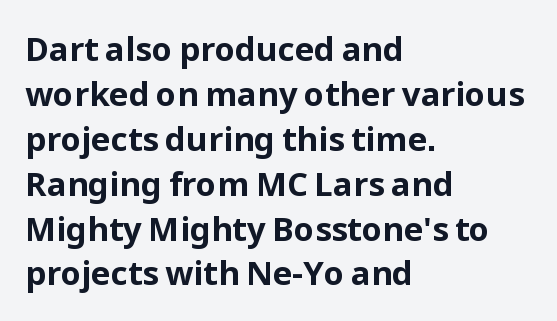
Q: Is the text bold? A: Yes.
Q: Is the text italic (slanted)? A: No, it is upright.
Q: Is the typeface a serif or a sans-serif typeface? A: Sans-serif.
Q: Is the text underlined? A: No.
Q: How is the paragraph aligned? A: Left-aligned.
Q: Is the spacing between letters normal or unusually wide? A: Normal.
Q: Is the spacing between lines tight, normal or loose? A: Normal.
Q: Width (condensed, normal, or wide)? A: Normal.
Q: Stroke contrast? A: Low.
Q: x-height? A: Medium.
Q: Monospaced? A: No.
